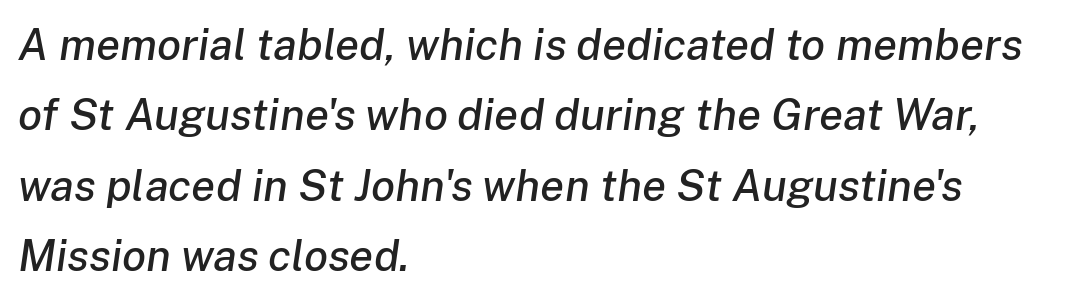
Tracking value appears to be zero — textbook default spacing. The specimen reads as italic at a glance. Compared with a centered layout, this one pins lines to the left instead. Line spacing here is normal. Is this a fixed-width face? No — the glyphs have proportional, varying widths. A bare baseline throughout the passage.
